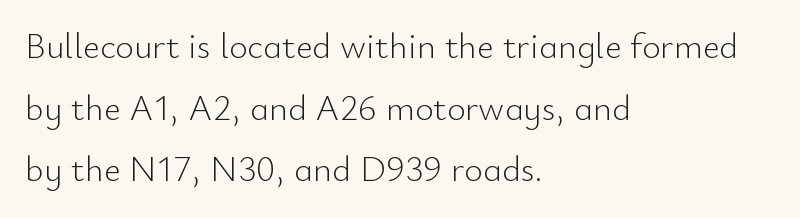
The image shows 36 px light sans-serif type, upright; set left-aligned, line spacing 1.71x, normal letter spacing, not underlined; low stroke contrast and a small x-height.
